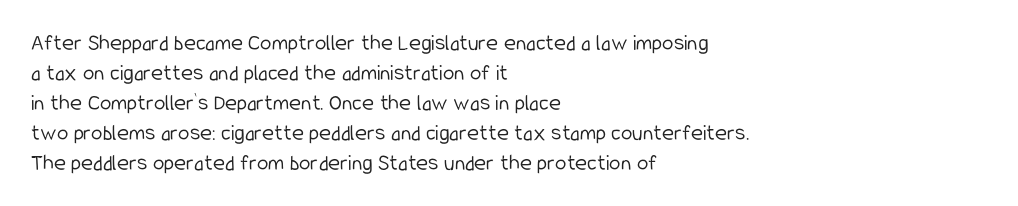
{"italic": "no", "bold": "no", "underline": "no", "align": "left", "line_spacing": "normal", "line_spacing_ratio": 1.3, "letter_spacing": "normal", "letter_spacing_em": 0.0, "glyph_px": 23}
